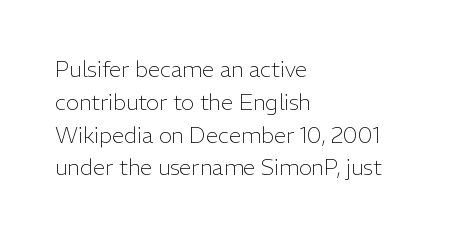
Q: Is the text bold? A: No.
Q: Is the text italic (slanted)? A: No, it is upright.
Q: Is the text underlined? A: No.
Q: How is the paragraph aligned? A: Left-aligned.
Q: Is the spacing between letters normal or unusually wide? A: Normal.
Q: Is the spacing between lines tight, normal or loose? A: Normal.
